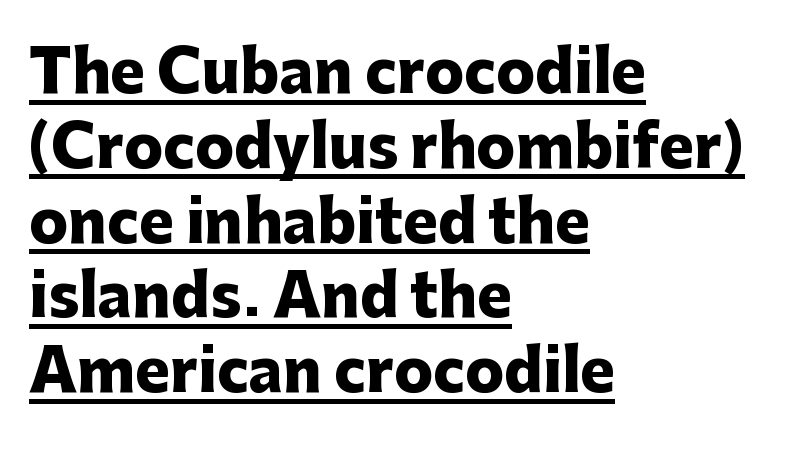
Q: Is the text bold? A: Yes.
Q: Is the text italic (slanted)? A: No, it is upright.
Q: Is the typeface a serif or a sans-serif typeface? A: Sans-serif.
Q: Is the text underlined? A: Yes.
Q: How is the paragraph aligned? A: Left-aligned.
Q: Is the spacing between letters normal or unusually wide? A: Normal.
Q: Is the spacing between lines tight, normal or loose? A: Normal.
Q: Width (condensed, normal, or wide)? A: Normal.
Q: Stroke contrast? A: Low.
Q: x-height? A: Medium.
Q: Monospaced? A: No.
